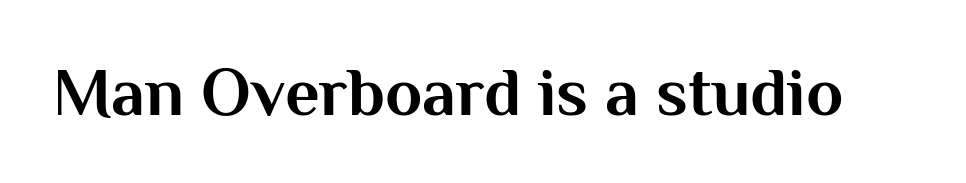
Q: Is the text bold? A: Yes.
Q: Is the text italic (slanted)? A: No, it is upright.
Q: Is the typeface a serif or a sans-serif typeface? A: Sans-serif.
Q: Is the text underlined? A: No.
Q: Is the spacing between letters normal or unusually wide? A: Normal.
Q: Width (condensed, normal, or wide)? A: Normal.
Q: Stroke contrast? A: Medium.
Q: x-height? A: Medium.
Q: Monospaced? A: No.
